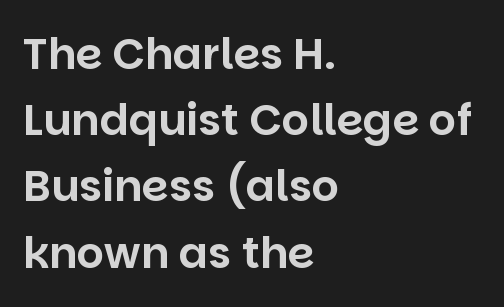
The block of text has a typical density, with ordinary space between rows. The type is set solid horizontally, with unmodified tracking. All the whitespace from short lines collects on the right. The area under the type is left untouched. Do the letters lean? They stand straight.
